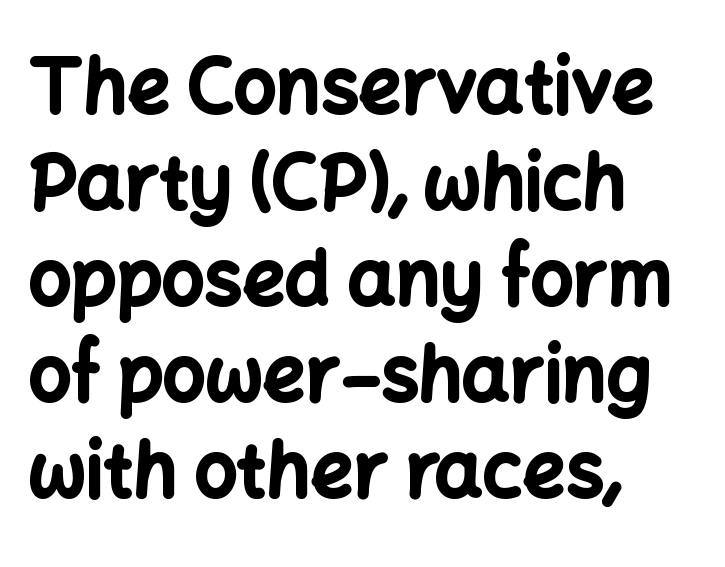
The image shows 75 px bold sans-serif type, upright; set left-aligned, normal line spacing (1.28x), normal letter spacing, not underlined; low stroke contrast and a medium x-height.
